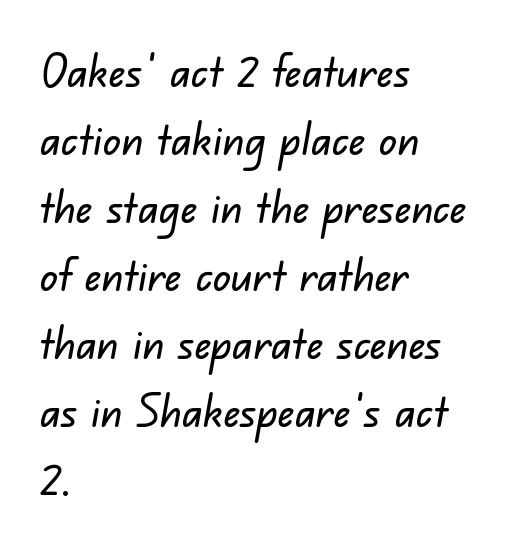
Leading: standard. Short note: letters normally spaced. Look at the bottom of the vertical strokes: they stop flat, with no serifs. Do the characters align in a grid? No, the font is proportional. The passage shown is not underscored anywhere.
